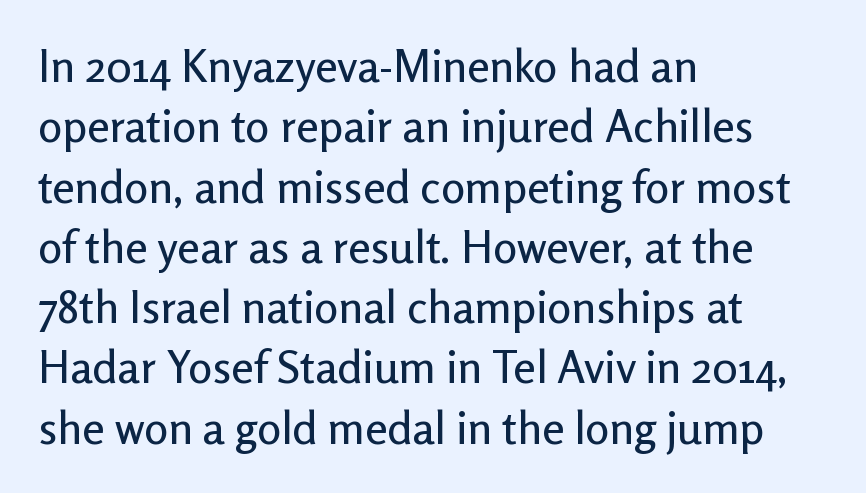
Q: Is the text italic (slanted)? A: No, it is upright.
Q: Is the typeface a serif or a sans-serif typeface? A: Sans-serif.
Q: Is the text underlined? A: No.
Q: How is the paragraph aligned? A: Left-aligned.
Q: Is the spacing between letters normal or unusually wide? A: Normal.
Q: Is the spacing between lines tight, normal or loose? A: Normal.
Q: Width (condensed, normal, or wide)? A: Normal.
Q: Stroke contrast? A: Low.
Q: x-height? A: Medium.
Q: Monospaced? A: No.
